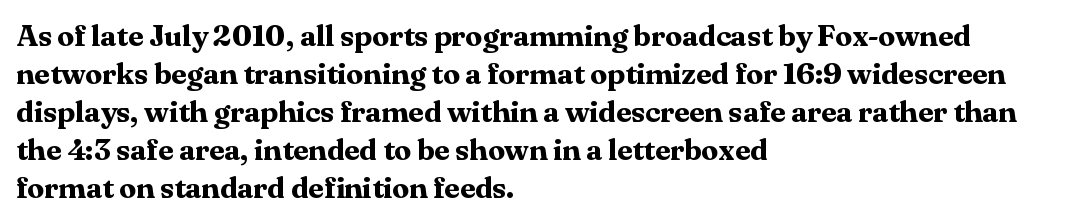
The image shows 30 px bold serif type, upright; set left-aligned, normal line spacing (1.27x), normal letter spacing, not underlined; medium stroke contrast and a medium x-height.
